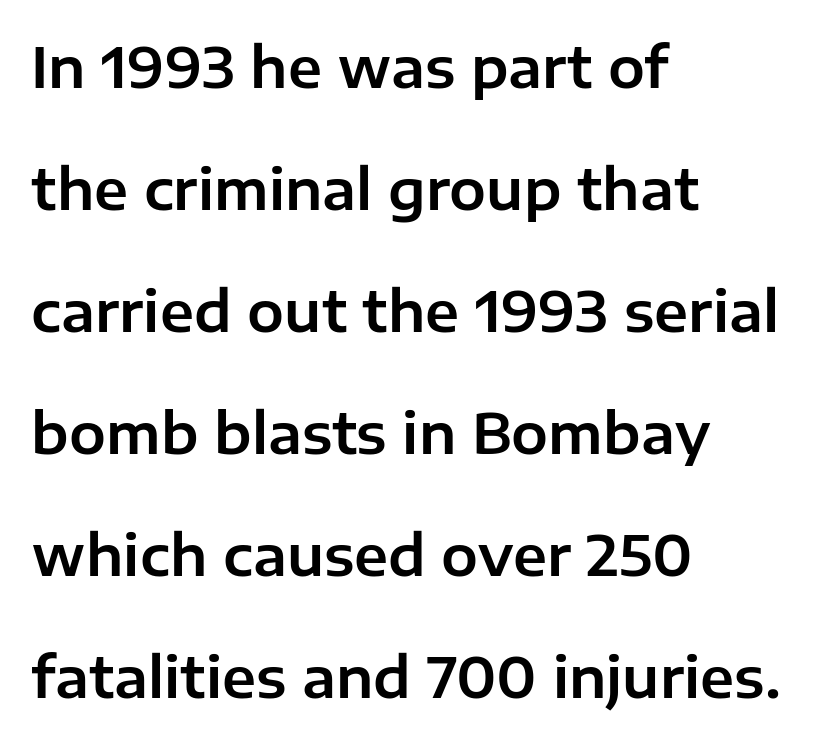
Q: Is the text italic (slanted)? A: No, it is upright.
Q: Is the typeface a serif or a sans-serif typeface? A: Sans-serif.
Q: Is the text underlined? A: No.
Q: How is the paragraph aligned? A: Left-aligned.
Q: Is the spacing between letters normal or unusually wide? A: Normal.
Q: Is the spacing between lines tight, normal or loose? A: Loose.
Q: Width (condensed, normal, or wide)? A: Normal.
Q: Stroke contrast? A: Low.
Q: x-height? A: Medium.
Q: Monospaced? A: No.
